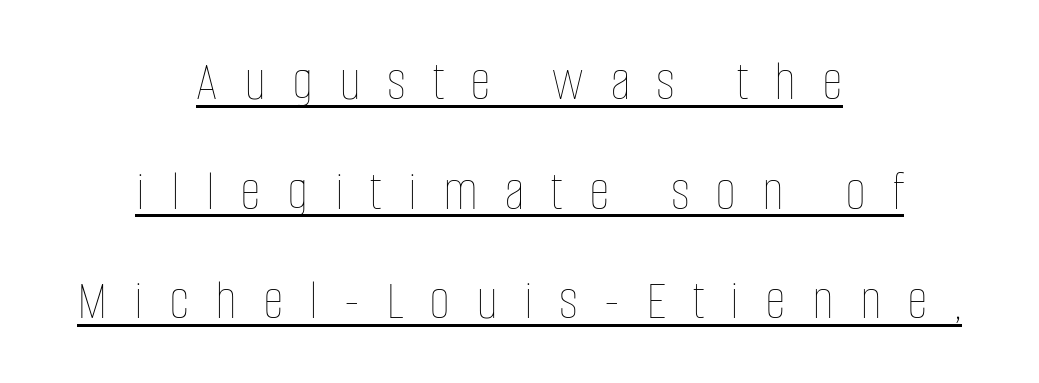
{"italic": "no", "bold": "no", "weight": "thin", "width": "condensed", "stroke_contrast": "low", "x_height": "large", "monospaced": "no", "underline": "yes", "align": "center", "line_spacing_ratio": 1.89, "letter_spacing": "wide", "letter_spacing_em": 0.45, "glyph_px": 58}
